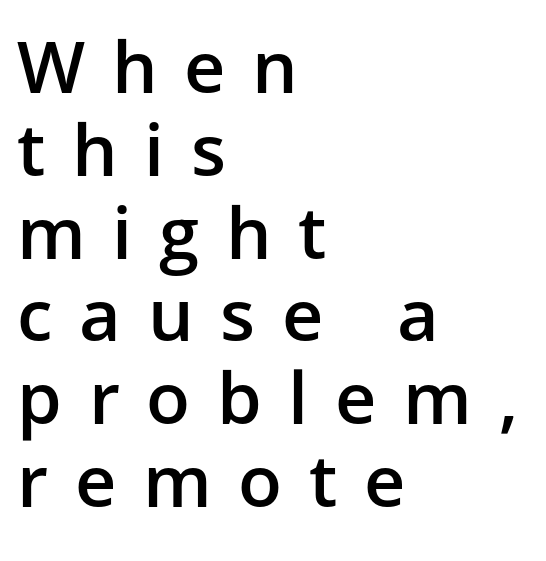
{"serif": "no", "italic": "no", "bold": "semi", "weight": "semibold", "width": "normal", "stroke_contrast": "low", "x_height": "medium", "monospaced": "no", "underline": "no", "align": "left", "line_spacing": "tight", "line_spacing_ratio": 1.15, "letter_spacing": "wide", "letter_spacing_em": 0.37, "glyph_px": 72}
